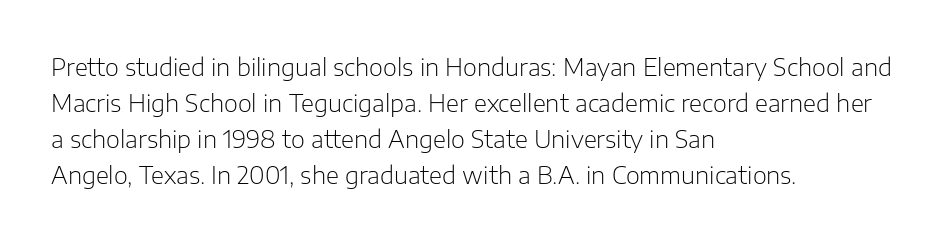
{"italic": "no", "bold": "no", "underline": "no", "align": "left", "line_spacing": "normal", "line_spacing_ratio": 1.5, "letter_spacing": "normal", "letter_spacing_em": 0.0, "glyph_px": 24}
